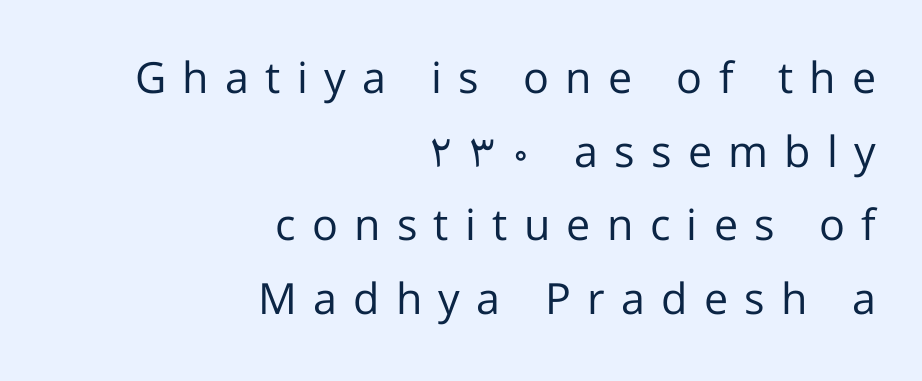
Compared with a typical body face, this is equally light or lighter still. This rendering uses right alignment, leaving the left contour irregular. Tracking here is generous; glyphs stand well apart from one another. The gap between lines stays unmarked.
